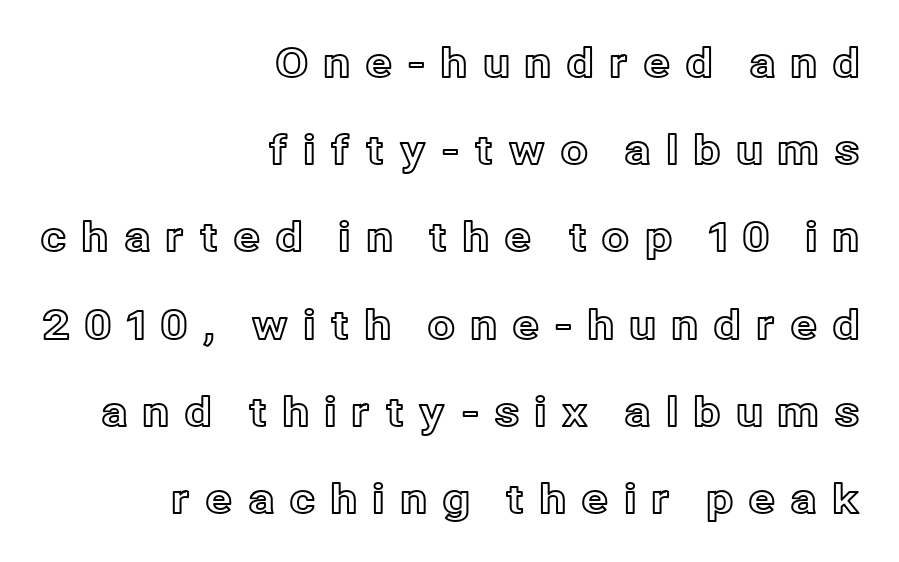
{"italic": "no", "width": "normal", "x_height": "medium", "monospaced": "no", "underline": "no", "align": "right", "line_spacing": "loose", "line_spacing_ratio": 2.18, "letter_spacing": "wide", "letter_spacing_em": 0.36, "glyph_px": 40}
